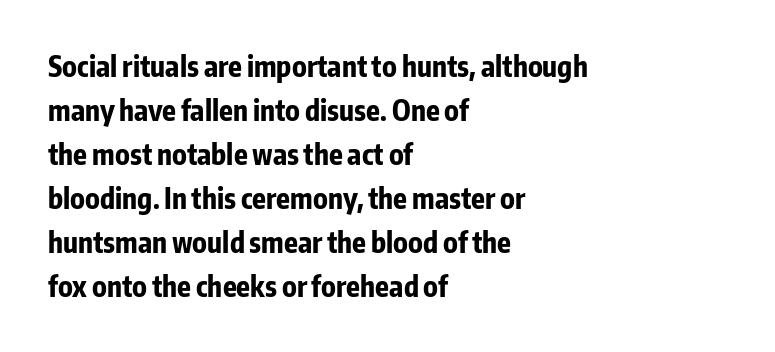
Note the varied advance widths — an 'i' is clearly narrower than an 'm'. A classic flush-left, rag-right setting is used for this passage. The typography opts for an upright posture over an oblique one. Bare-footed words on every line. The rows are spaced the way most documents space them.
